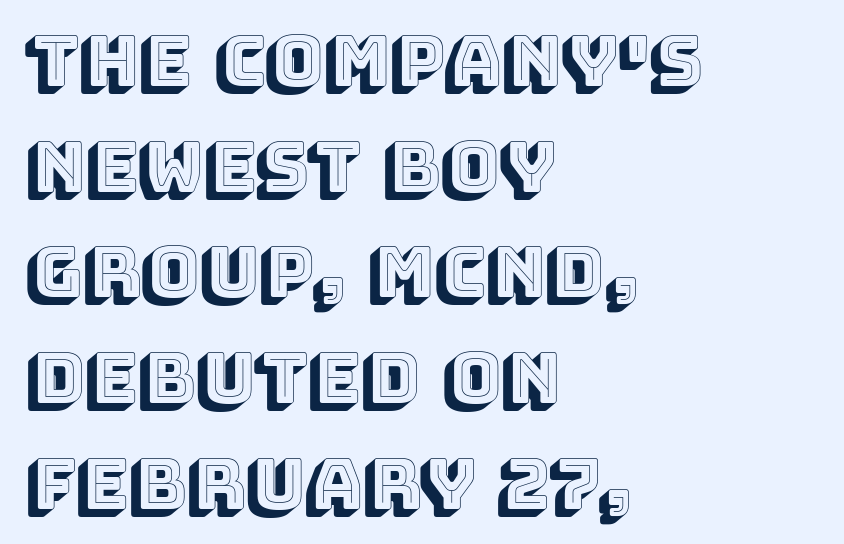
The image shows 70 px text type, upright; set left-aligned, normal line spacing (1.51x), normal letter spacing, not underlined; a large x-height.
